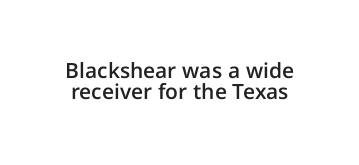
{"italic": "no", "bold": "semi", "underline": "no", "line_spacing": "tight", "line_spacing_ratio": 1.0, "letter_spacing": "normal", "letter_spacing_em": 0.0, "glyph_px": 21}
